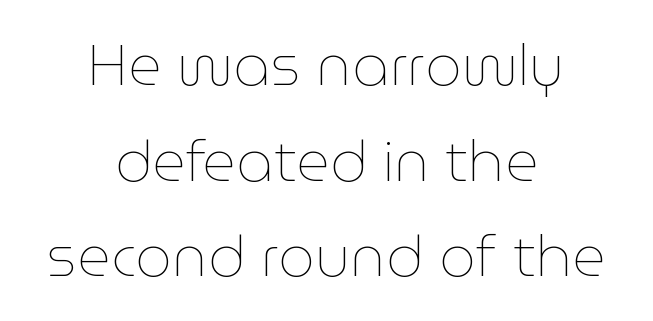
Q: Is the text bold? A: No.
Q: Is the text italic (slanted)? A: No, it is upright.
Q: Is the text underlined? A: No.
Q: How is the paragraph aligned? A: Centered.
Q: Is the spacing between letters normal or unusually wide? A: Normal.
Q: Is the spacing between lines tight, normal or loose? A: Normal.
Q: Width (condensed, normal, or wide)? A: Normal.
Q: Stroke contrast? A: Low.
Q: x-height? A: Medium.
Q: Monospaced? A: No.
